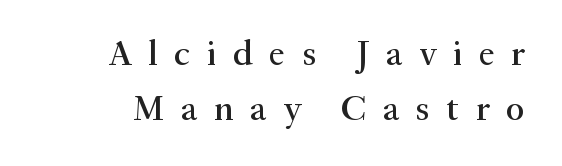
{"serif": "yes", "italic": "no", "width": "normal", "stroke_contrast": "medium", "x_height": "small", "monospaced": "no", "underline": "no", "line_spacing": "normal", "line_spacing_ratio": 1.52, "letter_spacing": "wide", "letter_spacing_em": 0.46, "glyph_px": 36}
